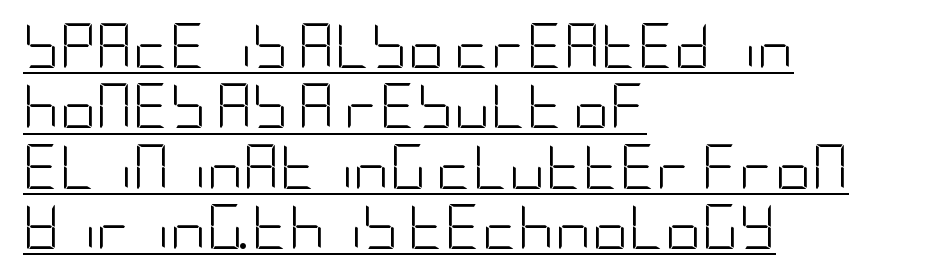
The letterforms sit shoulder to shoulder at normal distance. Each line starts at the same left margin while the right side varies. Each line of the rendering has a horizontal stroke beneath the glyphs. No feet cap the strokes, marking this as sans-serif type.
